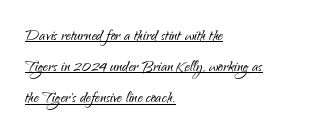
Q: Is the text bold? A: No.
Q: Is the text italic (slanted)? A: Yes.
Q: Is the text underlined? A: Yes.
Q: How is the paragraph aligned? A: Left-aligned.
Q: Is the spacing between letters normal or unusually wide? A: Normal.
Q: Is the spacing between lines tight, normal or loose? A: Normal.
